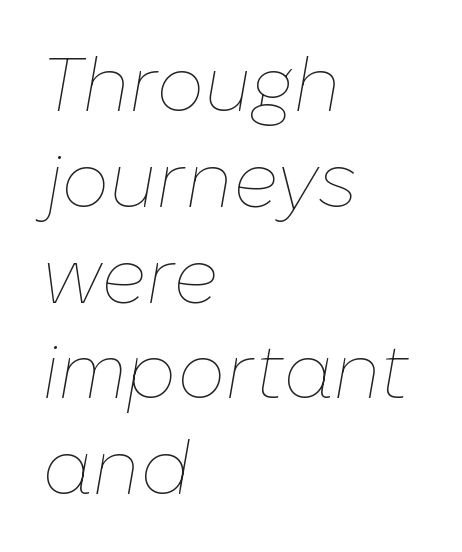
Q: Is the text bold? A: No.
Q: Is the text italic (slanted)? A: Yes, it leans right by about 10 degrees.
Q: Is the text underlined? A: No.
Q: How is the paragraph aligned? A: Left-aligned.
Q: Is the spacing between letters normal or unusually wide? A: Normal.
Q: Is the spacing between lines tight, normal or loose? A: Normal.
Q: Width (condensed, normal, or wide)? A: Normal.
Q: Stroke contrast? A: Low.
Q: x-height? A: Medium.
Q: Monospaced? A: No.
